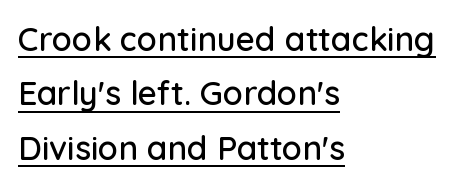
Q: Is the text italic (slanted)? A: No, it is upright.
Q: Is the typeface a serif or a sans-serif typeface? A: Sans-serif.
Q: Is the text underlined? A: Yes.
Q: How is the paragraph aligned? A: Left-aligned.
Q: Is the spacing between letters normal or unusually wide? A: Normal.
Q: Is the spacing between lines tight, normal or loose? A: Normal.
Q: Width (condensed, normal, or wide)? A: Normal.
Q: Stroke contrast? A: Low.
Q: x-height? A: Medium.
Q: Monospaced? A: No.
